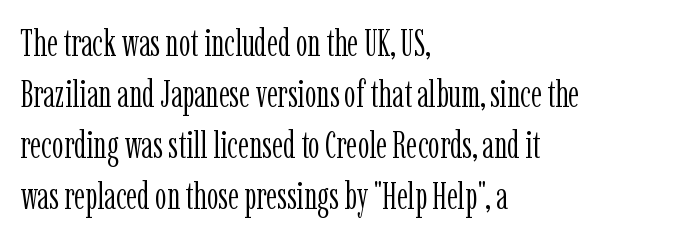
You could not count columns in this text — the font is proportionally spaced. Left-aligned paragraph, ragged on the right. The strokes are not fattened; the text isn't bold. Every stem runs plumb, perpendicular to the baseline. Quick note: underline off. Observe the ordinary spacing: letters are neighbours, not strangers.
